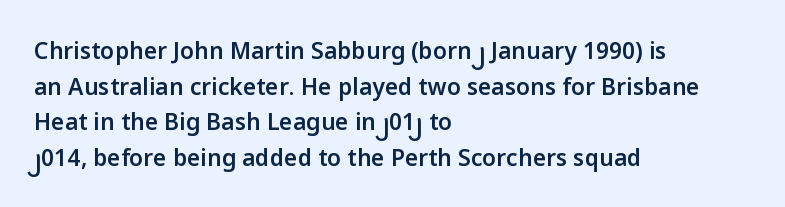
Q: Is the text bold? A: Semi-bold.
Q: Is the text italic (slanted)? A: No, it is upright.
Q: Is the text underlined? A: No.
Q: How is the paragraph aligned? A: Left-aligned.
Q: Is the spacing between letters normal or unusually wide? A: Normal.
Q: Is the spacing between lines tight, normal or loose? A: Normal.
